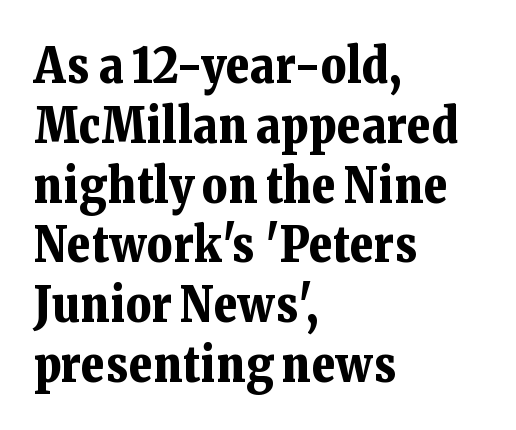
Q: Is the text bold? A: Yes.
Q: Is the text italic (slanted)? A: No, it is upright.
Q: Is the typeface a serif or a sans-serif typeface? A: Serif.
Q: Is the text underlined? A: No.
Q: How is the paragraph aligned? A: Left-aligned.
Q: Is the spacing between letters normal or unusually wide? A: Normal.
Q: Width (condensed, normal, or wide)? A: Normal.
Q: Stroke contrast? A: Low.
Q: x-height? A: Medium.
Q: Monospaced? A: No.
